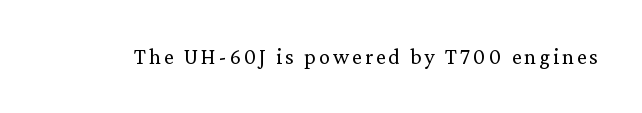
The image shows 22 px text type, upright; set not underlined.
